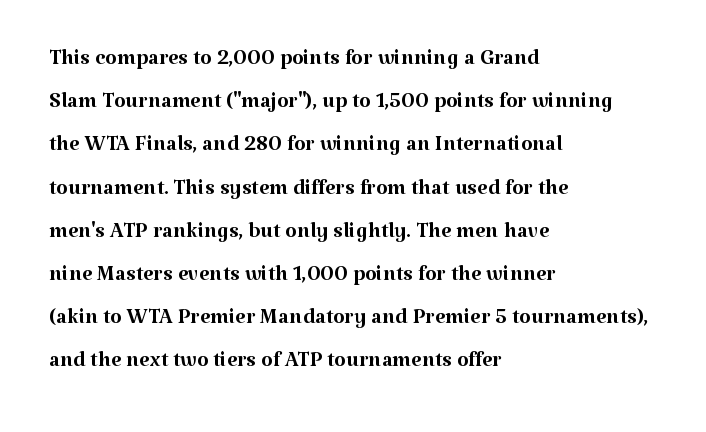
Q: Is the text bold? A: No.
Q: Is the text italic (slanted)? A: No, it is upright.
Q: Is the typeface a serif or a sans-serif typeface? A: Serif.
Q: Is the text underlined? A: No.
Q: How is the paragraph aligned? A: Left-aligned.
Q: Is the spacing between letters normal or unusually wide? A: Normal.
Q: Is the spacing between lines tight, normal or loose? A: Normal.
Q: Width (condensed, normal, or wide)? A: Normal.
Q: Stroke contrast? A: Medium.
Q: x-height? A: Medium.
Q: Monospaced? A: No.
